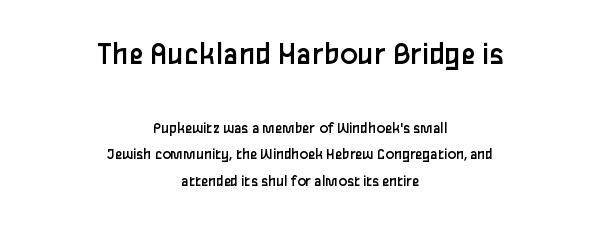
The image shows 33 px regular-weight sans-serif type, upright; set centered, normal line spacing (1.67x), normal letter spacing, not underlined; the first (top) block is 2.06x larger; low stroke contrast and a medium x-height.
